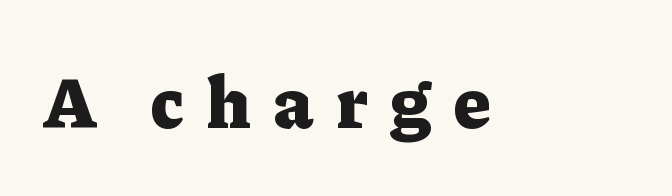
Descenders are the only things crossing below the line. This sample has the flowing, uneven cadence of proportional lettering. Classification — serif. Does extra space separate the letters? Yes, quite a lot of it. Is the type bold? Yes — the strokes are clearly thick and heavy. Is there any slant? The stems are plumb.
